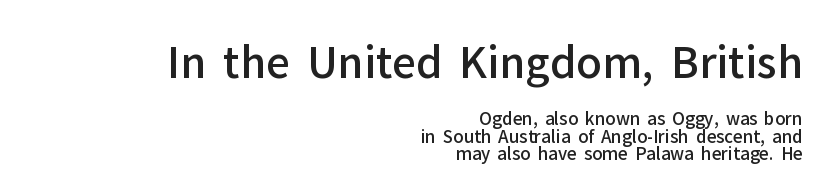
Q: Is the text bold? A: Semi-bold.
Q: Is the text italic (slanted)? A: No, it is upright.
Q: Is the typeface a serif or a sans-serif typeface? A: Sans-serif.
Q: Is the text underlined? A: No.
Q: How is the paragraph aligned? A: Right-aligned.
Q: Is the spacing between letters normal or unusually wide? A: Normal.
Q: Is the spacing between lines tight, normal or loose? A: Tight.
Q: Which block of text is set in a larger size, the first (top) or the second (bottom)? A: The first (top) one.
Q: Width (condensed, normal, or wide)? A: Normal.
Q: Stroke contrast? A: Low.
Q: x-height? A: Medium.
Q: Monospaced? A: No.
